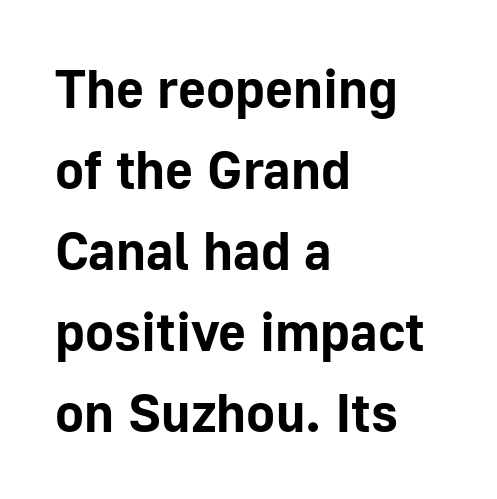
The image shows 54 px bold sans-serif type, upright; set left-aligned, normal line spacing (1.5x), normal letter spacing, not underlined; low stroke contrast and a medium x-height.
